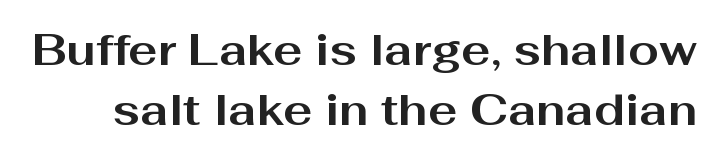
How heavy is the stroke? Heavy — this is a bold. Spacing between characters is what you'd get straight out of the box. Varying glyph widths throughout — classic text-font behaviour. Every character sits straight up, as roman type does.
